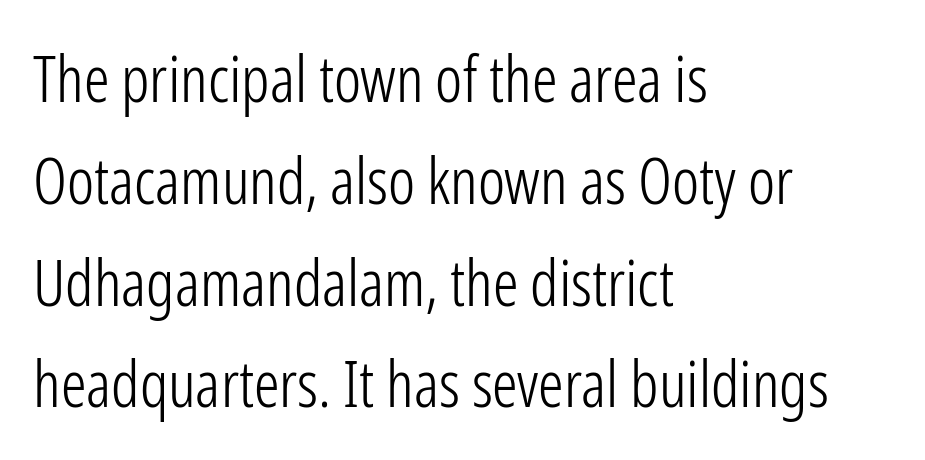
Q: Is the text bold? A: No.
Q: Is the text italic (slanted)? A: No, it is upright.
Q: Is the typeface a serif or a sans-serif typeface? A: Sans-serif.
Q: Is the text underlined? A: No.
Q: How is the paragraph aligned? A: Left-aligned.
Q: Is the spacing between letters normal or unusually wide? A: Normal.
Q: Is the spacing between lines tight, normal or loose? A: Normal.
Q: Width (condensed, normal, or wide)? A: Condensed.
Q: Stroke contrast? A: Low.
Q: x-height? A: Medium.
Q: Monospaced? A: No.
